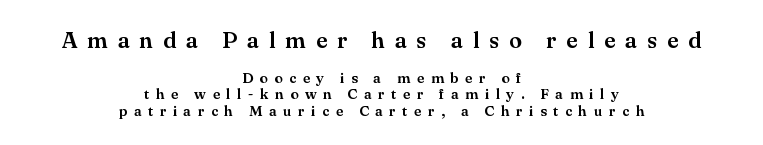
A typesetter would call this leading minimal, almost set solid. The glyphs are unaccompanied by any horizontal stroke below them. Does the bottom block carry the larger type? No, the top block does. Tall strokes in this sample are plumb rather than angled. The rag falls on both sides of this text block equally.
